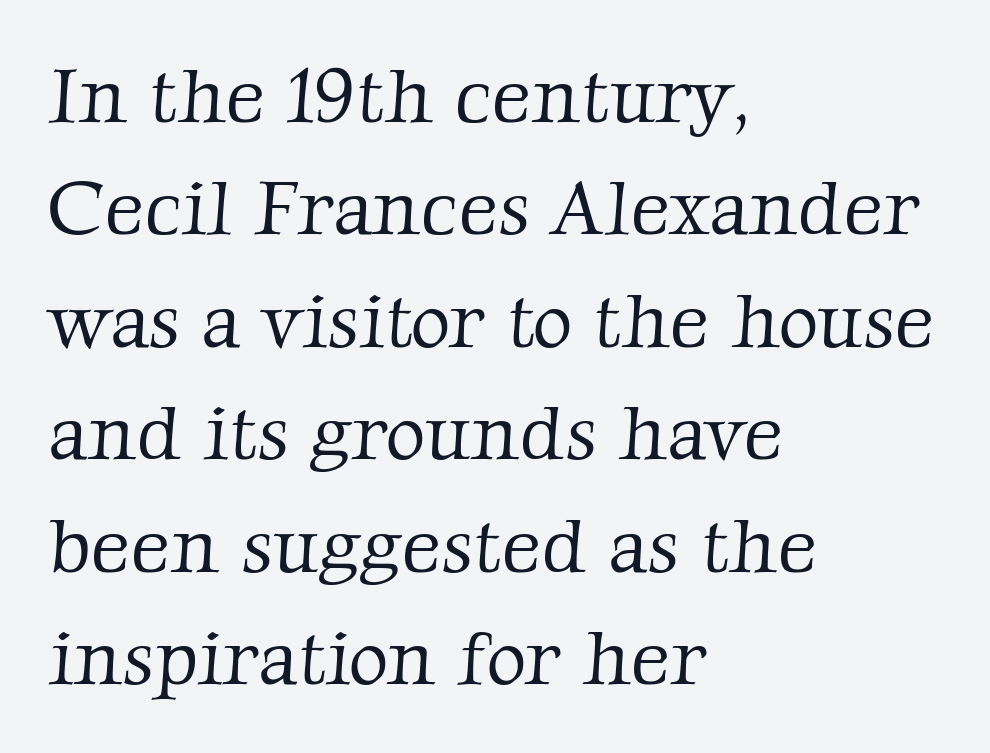
Q: Is the text bold? A: No.
Q: Is the typeface a serif or a sans-serif typeface? A: Serif.
Q: Is the text underlined? A: No.
Q: How is the paragraph aligned? A: Left-aligned.
Q: Is the spacing between letters normal or unusually wide? A: Normal.
Q: Is the spacing between lines tight, normal or loose? A: Normal.
Q: Width (condensed, normal, or wide)? A: Normal.
Q: Stroke contrast? A: Low.
Q: x-height? A: Medium.
Q: Monospaced? A: No.
